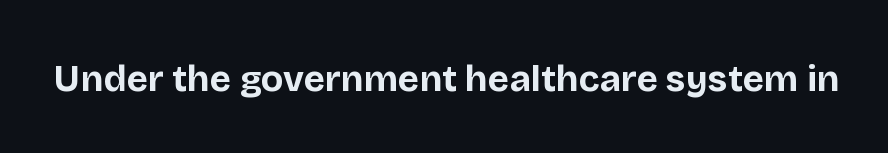
You can tell from the bare stems that sans-serif type was used. The string is rendered with underlining switched off. Does extra space separate the letters? No, they use regular spacing. The passage shown is typed in a proportional face where columns would drift. Set as a true bold cut, around the 700 mark. Nope, not italic — everything's standing straight.
